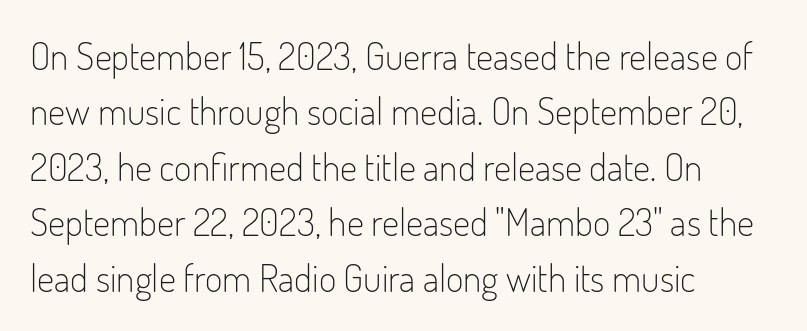
{"serif": "no", "italic": "no", "bold": "no", "weight": "light", "width": "condensed", "stroke_contrast": "low", "x_height": "small", "monospaced": "no", "underline": "no", "align": "left", "line_spacing": "normal", "line_spacing_ratio": 1.46, "letter_spacing": "normal", "letter_spacing_em": 0.0, "glyph_px": 38}
